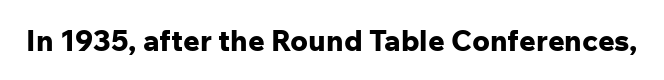
The image shows 29 px bold sans-serif type, upright; set normal letter spacing, not underlined; low stroke contrast and a medium x-height.
